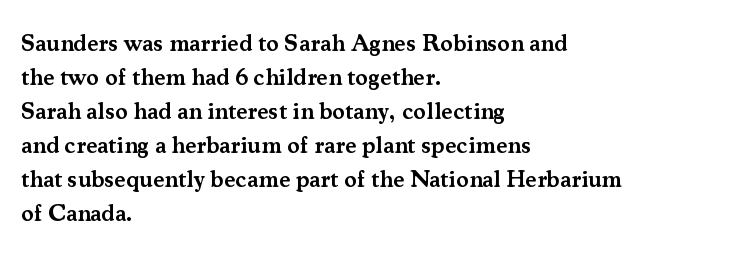
The image shows 24 px text type, upright; set left-aligned, normal line spacing (1.42x), normal letter spacing, not underlined.
